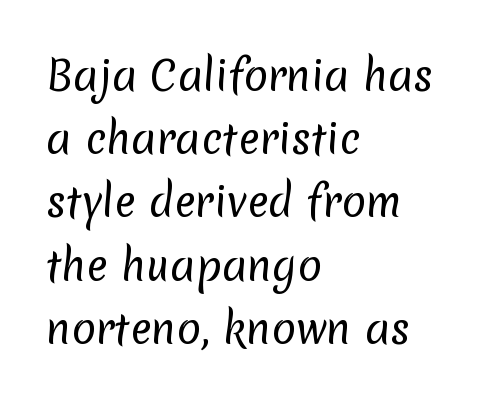
The image shows 40 px regular-weight sans-serif type; set left-aligned, normal line spacing (1.58x), normal letter spacing, not underlined; low stroke contrast and a medium x-height.
